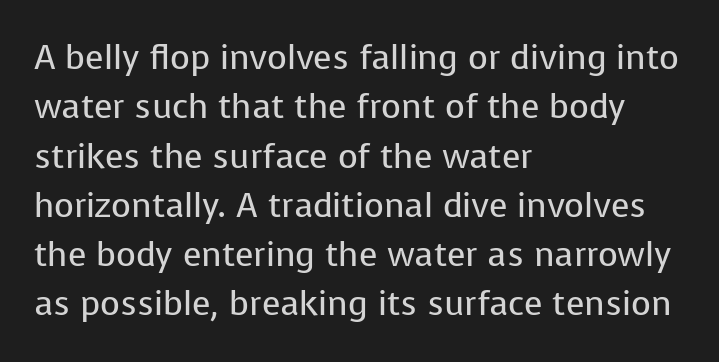
The image shows 34 px regular-weight sans-serif type, upright; set left-aligned, normal line spacing (1.45x), normal letter spacing, not underlined; low stroke contrast and a medium x-height.
